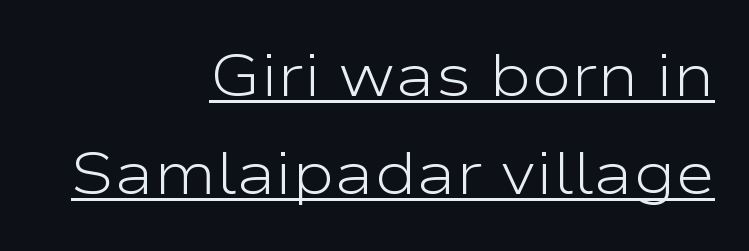
Q: Is the text bold? A: No.
Q: Is the text italic (slanted)? A: No, it is upright.
Q: Is the typeface a serif or a sans-serif typeface? A: Sans-serif.
Q: Is the text underlined? A: Yes.
Q: How is the paragraph aligned? A: Right-aligned.
Q: Is the spacing between letters normal or unusually wide? A: Normal.
Q: Is the spacing between lines tight, normal or loose? A: Normal.
Q: Width (condensed, normal, or wide)? A: Wide.
Q: Stroke contrast? A: Low.
Q: x-height? A: Medium.
Q: Monospaced? A: No.
